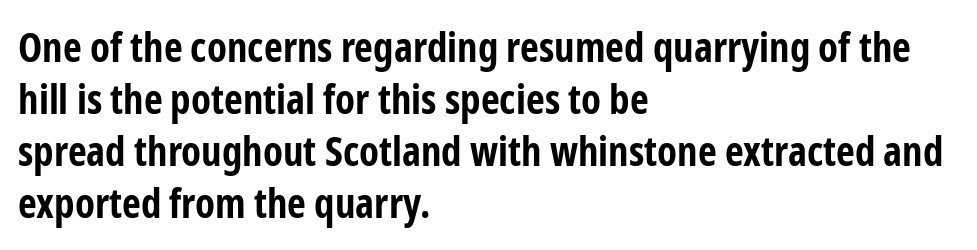
The image shows 41 px bold, condensed sans-serif type, upright; set left-aligned, normal line spacing (1.27x), normal letter spacing, not underlined; low stroke contrast and a medium x-height.
